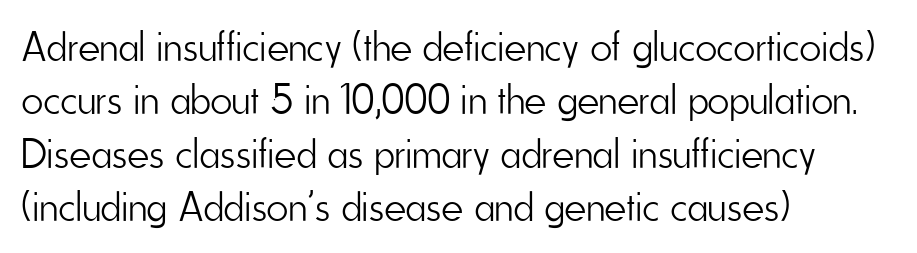
A typesetter would mark this as roman, not italic. The leading is moderate, giving the passage an even texture. Nothing heavy about these letters — not bold at all. Letterform terminals end flat and unadorned throughout the passage.
